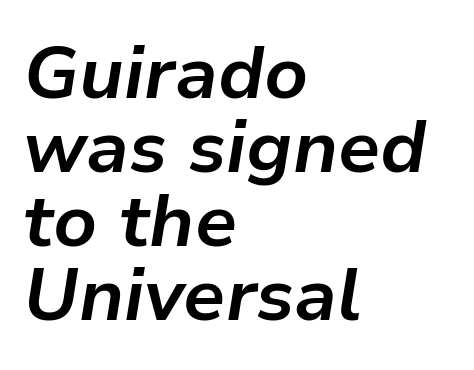
{"italic": "yes", "lean": "right", "slant_degrees": 9, "bold": "yes", "weight": "bold", "width": "normal", "stroke_contrast": "low", "x_height": "medium", "monospaced": "no", "underline": "no", "align": "left", "line_spacing": "tight", "line_spacing_ratio": 1.0, "letter_spacing": "normal", "letter_spacing_em": 0.0, "glyph_px": 74}
